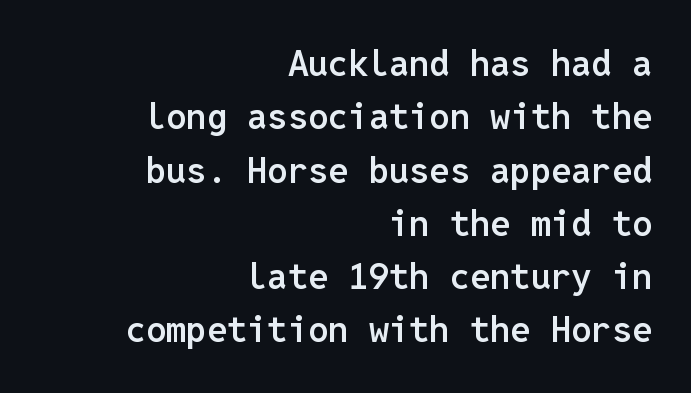
The image shows 36 px semibold sans-serif type, upright, monospaced; set right-aligned, normal line spacing (1.48x), normal letter spacing, not underlined; low stroke contrast and a medium x-height.
